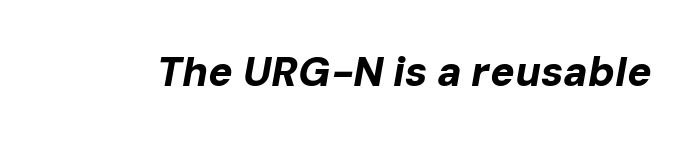
Typographic density is high because the face is bold. Designer's note — italics engaged. What stands out about the letter spacing? Nothing — it is the standard amount. The words here are not underlined. Here the designer chose a conventional face with non-uniform glyph widths.
